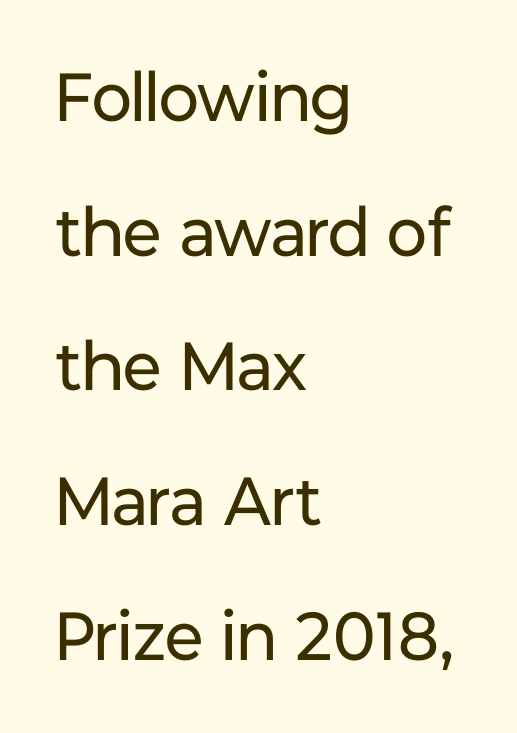
The image shows 68 px regular-weight sans-serif type, upright; set left-aligned, loose line spacing (1.98x), normal letter spacing, not underlined; low stroke contrast and a medium x-height.
